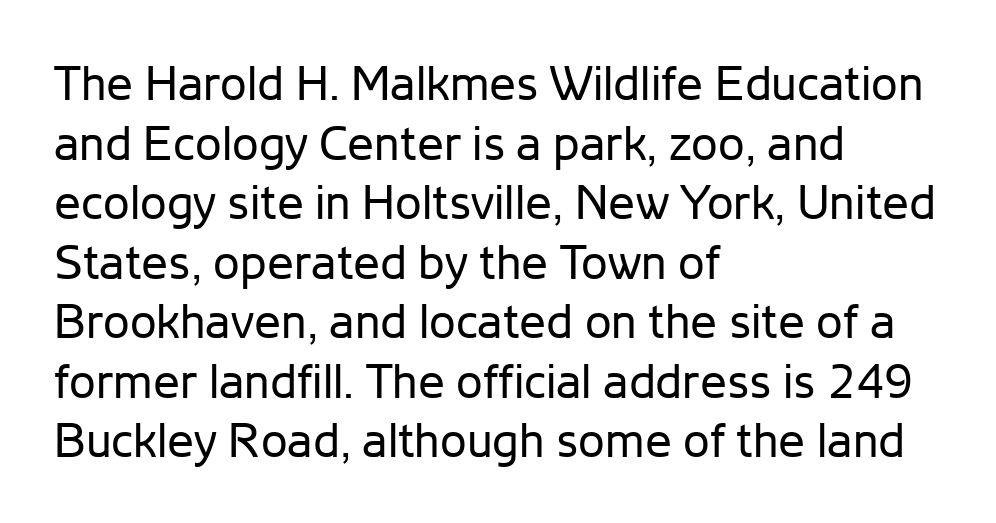
The image shows 48 px regular-weight sans-serif type, upright; set left-aligned, line spacing 1.24x, normal letter spacing, not underlined; low stroke contrast and a medium x-height.
